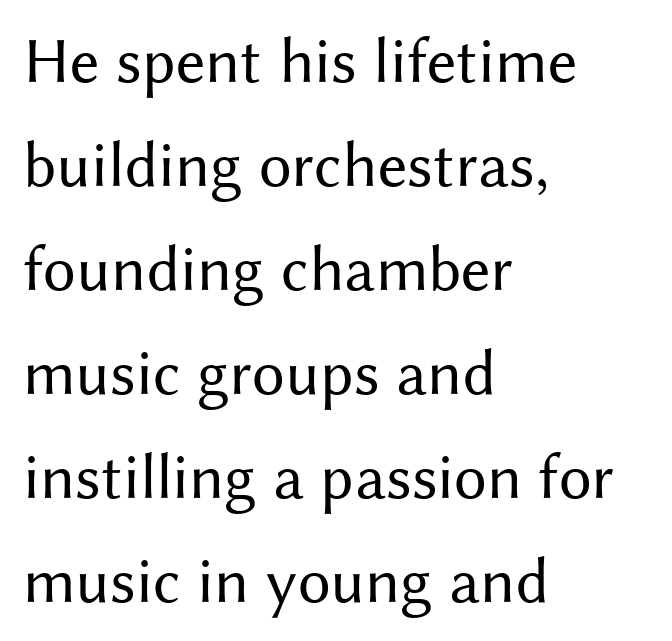
Q: Is the text bold? A: No.
Q: Is the text italic (slanted)? A: No, it is upright.
Q: Is the typeface a serif or a sans-serif typeface? A: Sans-serif.
Q: Is the text underlined? A: No.
Q: How is the paragraph aligned? A: Left-aligned.
Q: Is the spacing between letters normal or unusually wide? A: Normal.
Q: Is the spacing between lines tight, normal or loose? A: Normal.
Q: Width (condensed, normal, or wide)? A: Normal.
Q: Stroke contrast? A: Medium.
Q: x-height? A: Medium.
Q: Monospaced? A: No.
